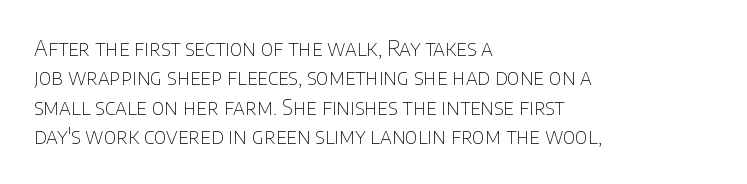
Q: Is the text bold? A: No.
Q: Is the text italic (slanted)? A: No, it is upright.
Q: Is the text underlined? A: No.
Q: How is the paragraph aligned? A: Left-aligned.
Q: Is the spacing between letters normal or unusually wide? A: Normal.
Q: Is the spacing between lines tight, normal or loose? A: Normal.
